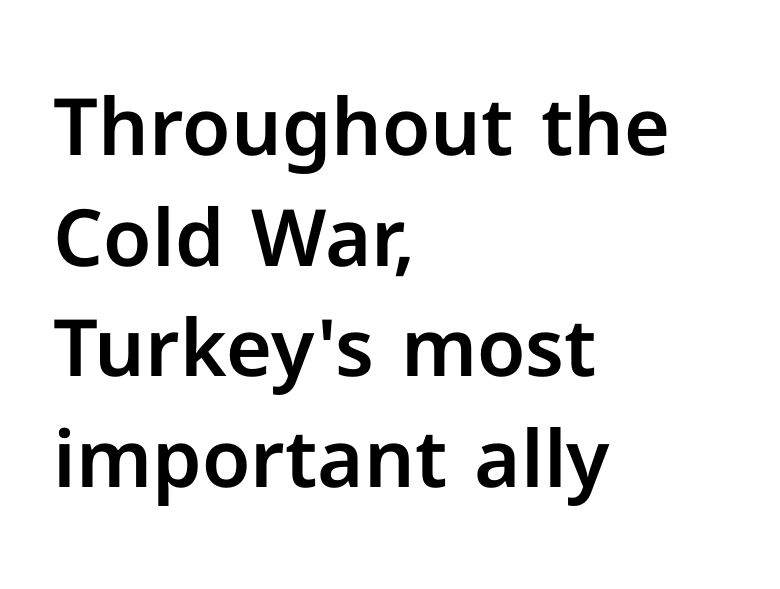
This sample keeps an unexceptional amount of space between lines. The glyphs are unaccompanied by any horizontal stroke below them. Letterform terminals end flat and unadorned throughout the passage. A roman cut, with each character standing at attention. These lines are set flush left with a ragged right edge. A typesetter would call this zero additional tracking.
